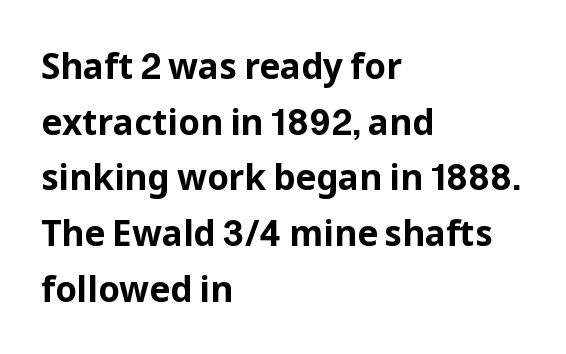
Q: Is the text bold? A: Yes.
Q: Is the text italic (slanted)? A: No, it is upright.
Q: Is the typeface a serif or a sans-serif typeface? A: Sans-serif.
Q: Is the text underlined? A: No.
Q: How is the paragraph aligned? A: Left-aligned.
Q: Is the spacing between letters normal or unusually wide? A: Normal.
Q: Is the spacing between lines tight, normal or loose? A: Normal.
Q: Width (condensed, normal, or wide)? A: Normal.
Q: Stroke contrast? A: Low.
Q: x-height? A: Medium.
Q: Monospaced? A: No.
